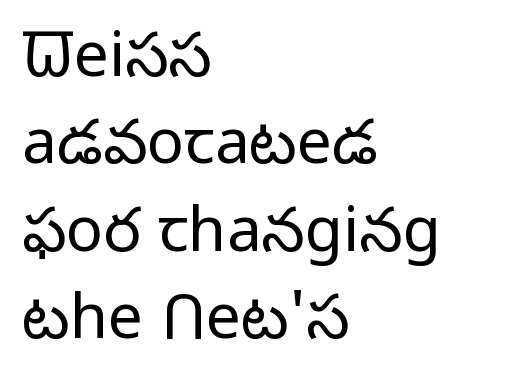
The image shows 62 px light sans-serif type, upright; set left-aligned, normal line spacing (1.41x), normal letter spacing, not underlined; low stroke contrast and a medium x-height.
